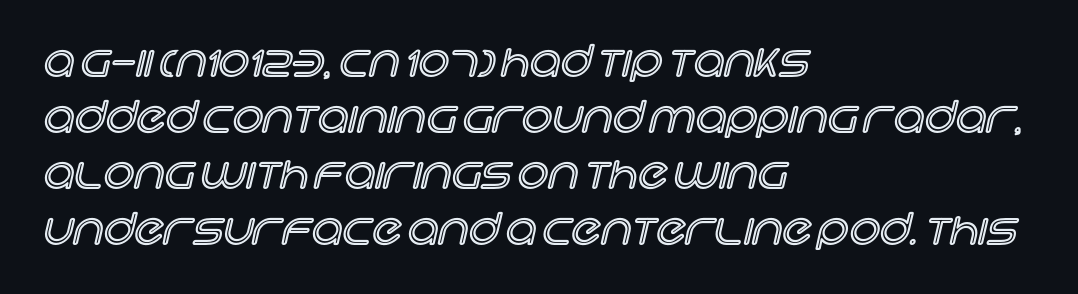
Q: Is the text italic (slanted)? A: Yes.
Q: Is the text underlined? A: No.
Q: How is the paragraph aligned? A: Left-aligned.
Q: Is the spacing between letters normal or unusually wide? A: Normal.
Q: Is the spacing between lines tight, normal or loose? A: Normal.
Q: Width (condensed, normal, or wide)? A: Normal.
Q: x-height? A: Large.
Q: Monospaced? A: No.
